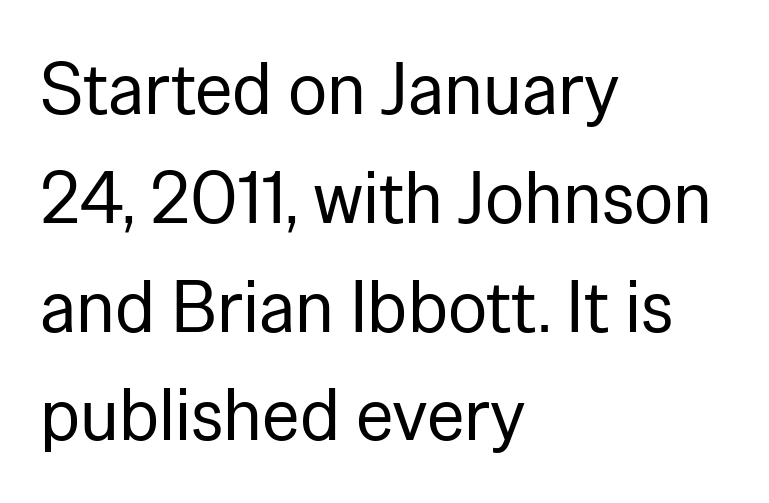
Baseline-to-baseline distance is the conventional proportion of letter height. Each letter keeps its own natural width here, so spacing adapts to shape. Do the letters lean? They stand straight. The font is comparable to plain body text, perhaps lighter. The text block is weighted toward the left margin, trailing off unevenly rightward. Each letter's strokes conclude bluntly, with no projecting serifs.
